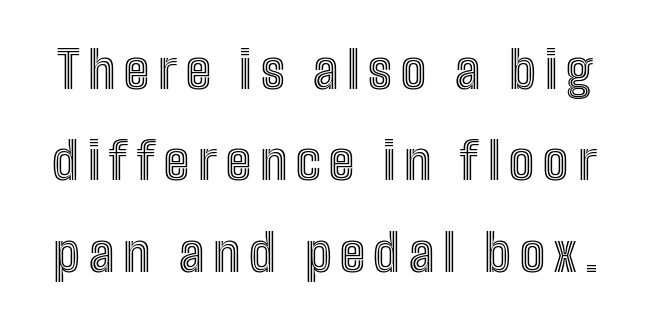
{"italic": "no", "width": "condensed", "x_height": "medium", "monospaced": "no", "underline": "no", "line_spacing_ratio": 1.79, "glyph_px": 51}
